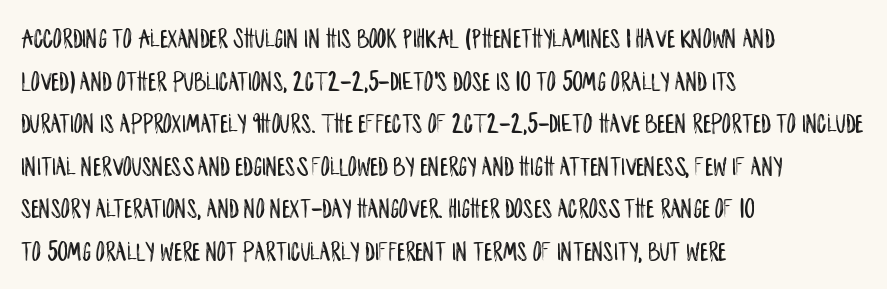
Honestly, the row spacing looks completely unremarkable. Posture: vertical. Serifs: no, the terminals of the letterforms are clean. Proportional: the letters do not fall into vertical columns.
